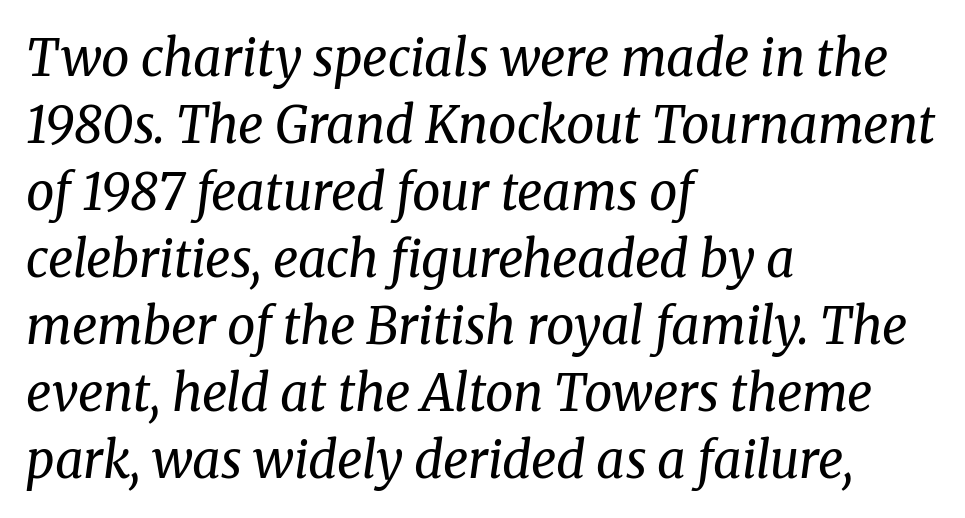
A typesetter would mark this as italic. Standard letterfit; no display-style spreading of the glyphs. This rendering features lettering with no underline. You could not count columns in this text — the font is proportionally spaced. Vertically, the passage feels balanced, rows spaced as you'd expect.
